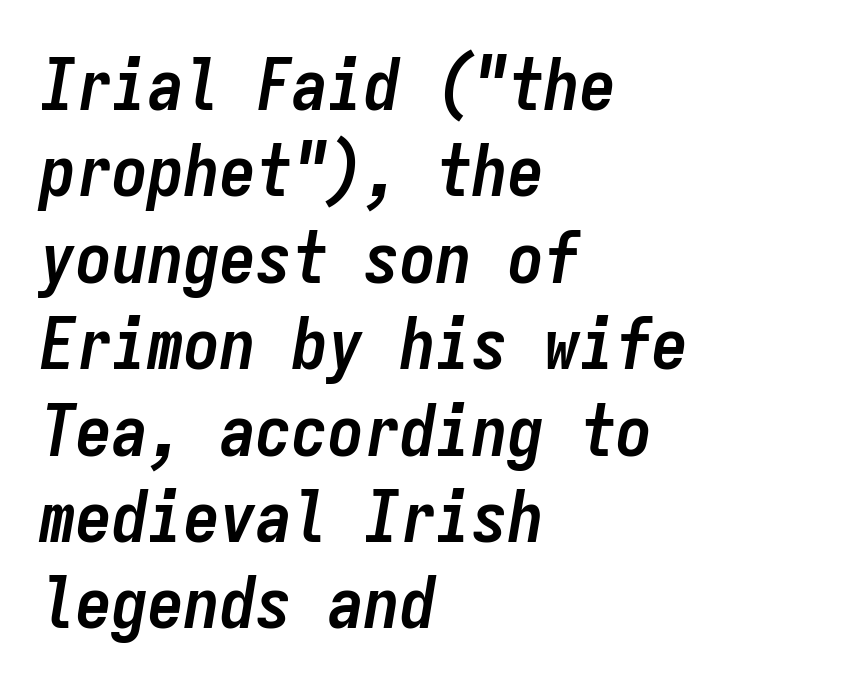
The image shows 72 px semibold, condensed type, italic (leaning right), monospaced; set left-aligned, line spacing 1.2x, normal letter spacing, not underlined; low stroke contrast and a medium x-height.
